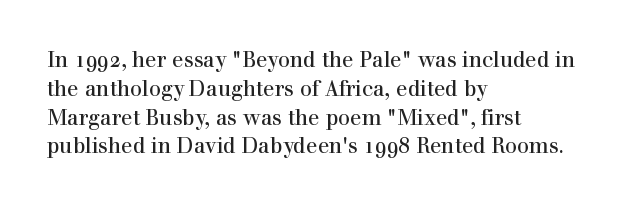
The compositor pushed each line to the left boundary. The strip under each line holds only bare page. When letters stand straight like this, we call the style roman or upright. Letter spacing: default. In terms of leading, this rendering sits right in the middle.
